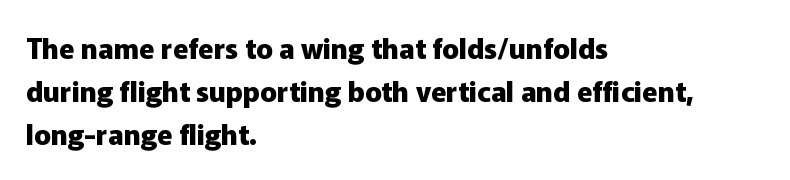
The image shows 28 px heavy sans-serif type, upright; set left-aligned, normal line spacing (1.53x), normal letter spacing, not underlined; low stroke contrast and a medium x-height.
